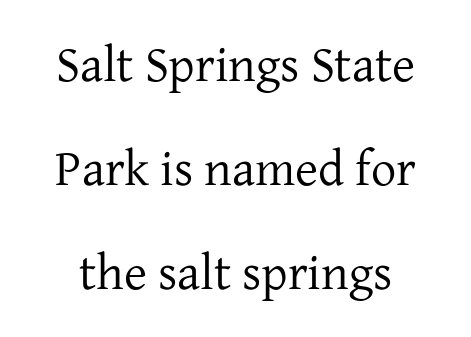
The image shows 50 px regular-weight serif type, upright; set loose line spacing (2.08x), normal letter spacing, not underlined; low stroke contrast and a medium x-height.
